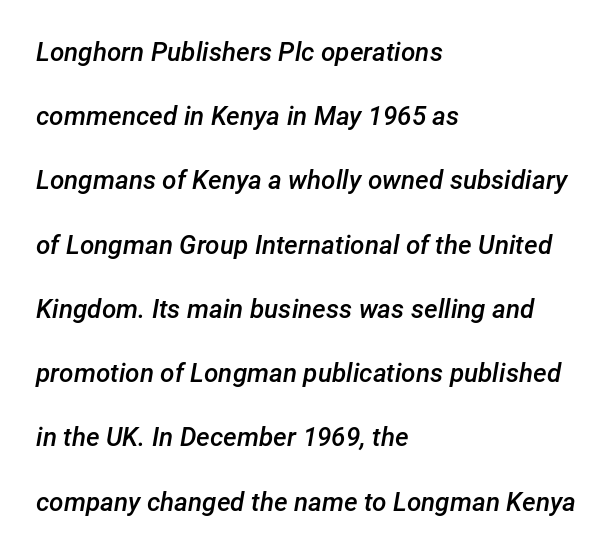
The image shows 26 px text type, italic (leaning right); set left-aligned, loose line spacing (2.47x), normal letter spacing, not underlined.
